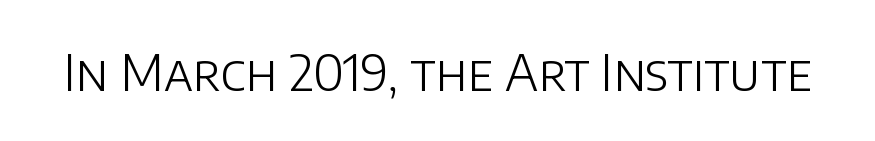
{"serif": "no", "italic": "no", "bold": "no", "weight": "light", "width": "normal", "stroke_contrast": "low", "x_height": "large", "monospaced": "no", "underline": "no", "letter_spacing": "normal", "letter_spacing_em": 0.0, "glyph_px": 50}
